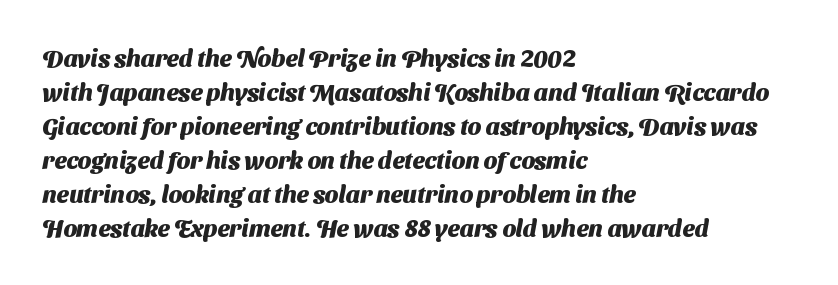
Q: Is the text bold? A: Yes.
Q: Is the text underlined? A: No.
Q: How is the paragraph aligned? A: Left-aligned.
Q: Is the spacing between letters normal or unusually wide? A: Normal.
Q: Is the spacing between lines tight, normal or loose? A: Normal.
